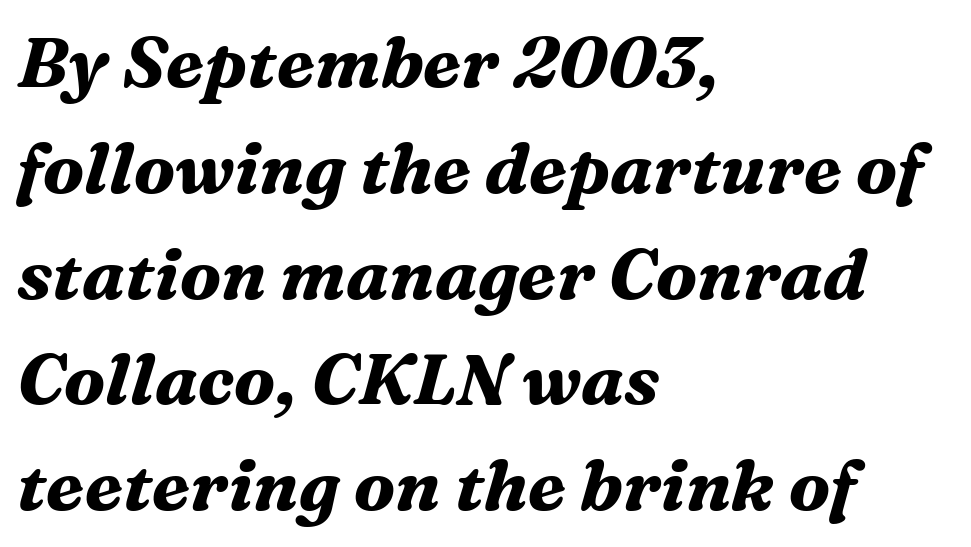
The image shows 71 px bold serif type, italic (leaning right); set left-aligned, normal line spacing (1.49x), normal letter spacing, not underlined; medium stroke contrast and a medium x-height.
